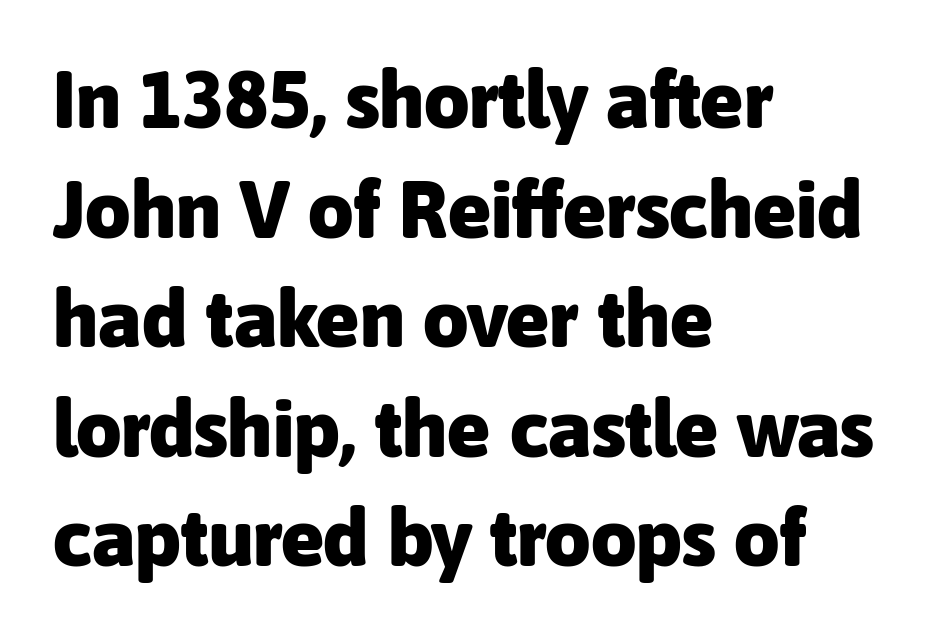
The image shows 80 px heavy sans-serif type, upright; set left-aligned, normal line spacing (1.37x), normal letter spacing, not underlined; low stroke contrast and a medium x-height.
